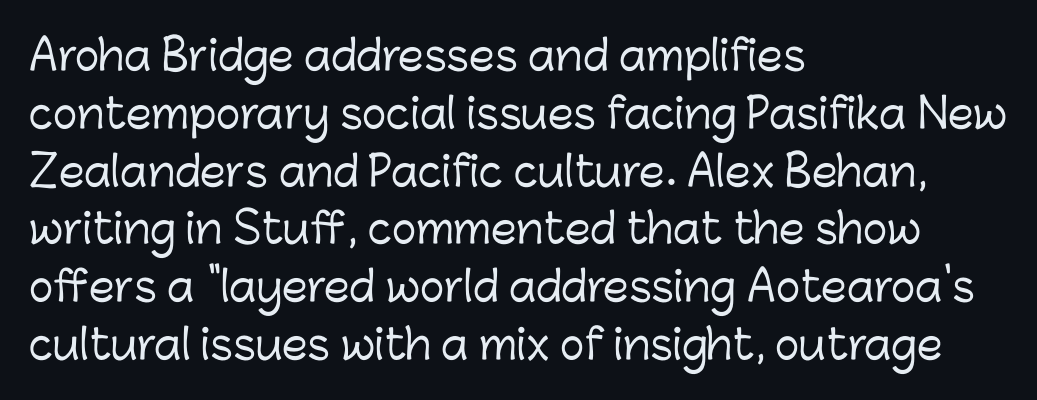
{"serif": "no", "italic": "no", "width": "normal", "stroke_contrast": "low", "x_height": "medium", "monospaced": "no", "underline": "no", "align": "left", "line_spacing": "normal", "line_spacing_ratio": 1.41, "letter_spacing": "normal", "letter_spacing_em": 0.0, "glyph_px": 41}
